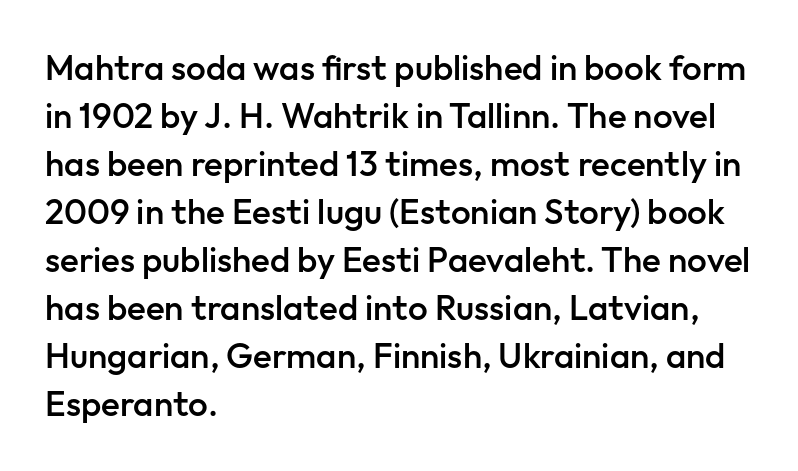
The image shows 35 px semibold sans-serif type, upright; set left-aligned, normal line spacing (1.37x), normal letter spacing, not underlined; low stroke contrast and a medium x-height.
